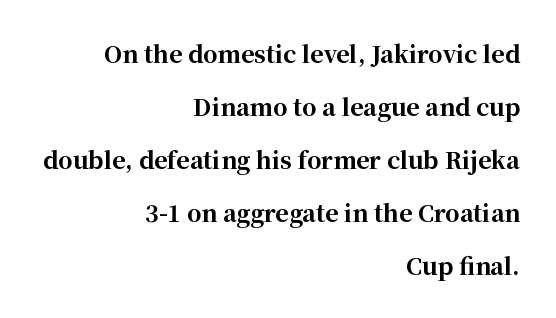
The image shows 23 px bold type, upright; set right-aligned, loose line spacing (2.3x), normal letter spacing, not underlined.
